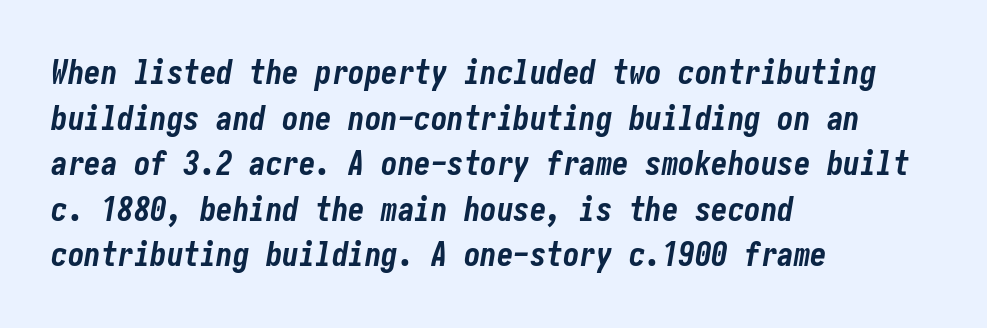
Q: Is the text bold? A: Yes.
Q: Is the text italic (slanted)? A: Yes, it leans right by about 10 degrees.
Q: Is the text underlined? A: No.
Q: How is the paragraph aligned? A: Left-aligned.
Q: Is the spacing between letters normal or unusually wide? A: Normal.
Q: Is the spacing between lines tight, normal or loose? A: Normal.
Q: Width (condensed, normal, or wide)? A: Condensed.
Q: Stroke contrast? A: Low.
Q: x-height? A: Medium.
